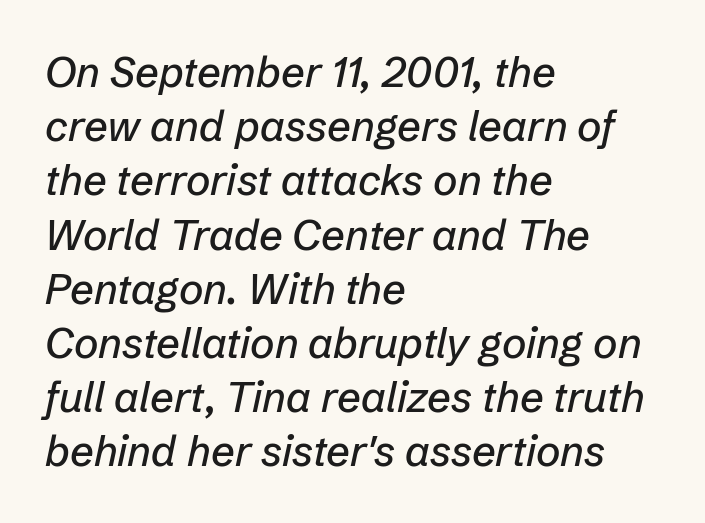
Typeset ragged right — the left edge is the straight one. The strip under each line holds only bare page. Rows of type keep a routine distance in the vertical direction. In terms of posture, this sample is oblique.
